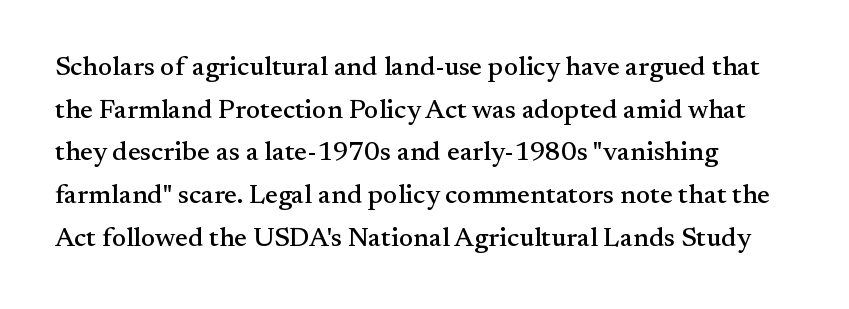
Q: Is the text italic (slanted)? A: No, it is upright.
Q: Is the text underlined? A: No.
Q: How is the paragraph aligned? A: Left-aligned.
Q: Is the spacing between letters normal or unusually wide? A: Normal.
Q: Is the spacing between lines tight, normal or loose? A: Normal.
